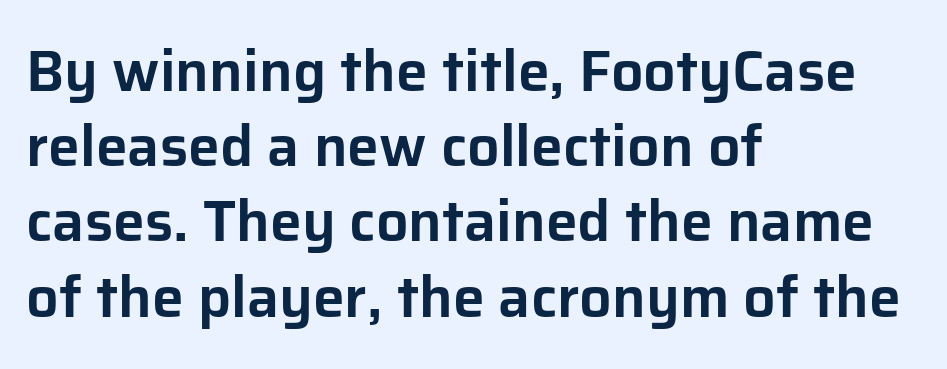
Q: Is the text italic (slanted)? A: No, it is upright.
Q: Is the typeface a serif or a sans-serif typeface? A: Sans-serif.
Q: Is the text underlined? A: No.
Q: How is the paragraph aligned? A: Left-aligned.
Q: Is the spacing between letters normal or unusually wide? A: Normal.
Q: Is the spacing between lines tight, normal or loose? A: Normal.
Q: Width (condensed, normal, or wide)? A: Normal.
Q: Stroke contrast? A: Low.
Q: x-height? A: Medium.
Q: Monospaced? A: No.
